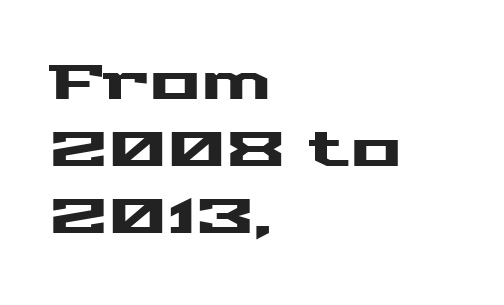
{"serif": "no", "italic": "no", "width": "wide", "stroke_contrast": "medium", "x_height": "medium", "monospaced": "no", "underline": "no", "align": "left", "line_spacing": "normal", "line_spacing_ratio": 1.4, "letter_spacing": "normal", "letter_spacing_em": 0.0, "glyph_px": 48}
